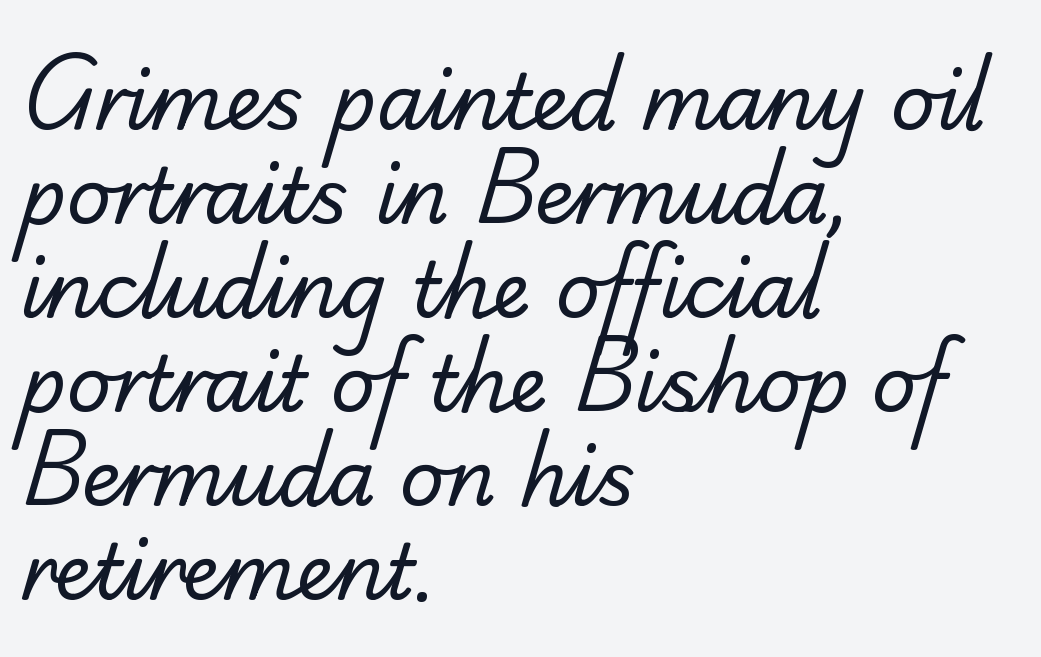
Q: Is the text bold? A: No.
Q: Is the typeface a serif or a sans-serif typeface? A: Serif.
Q: Is the text underlined? A: No.
Q: How is the paragraph aligned? A: Left-aligned.
Q: Is the spacing between letters normal or unusually wide? A: Normal.
Q: Width (condensed, normal, or wide)? A: Normal.
Q: Stroke contrast? A: Low.
Q: x-height? A: Small.
Q: Monospaced? A: No.
